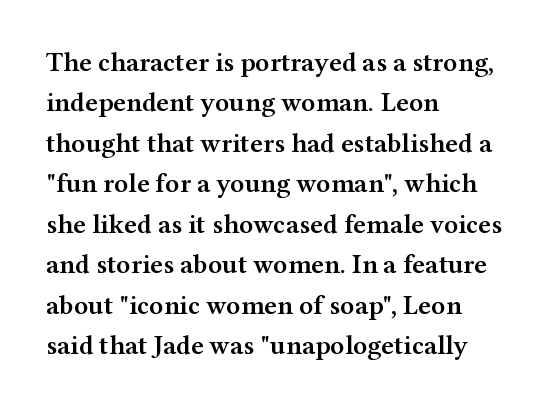
Q: Is the text bold? A: Semi-bold.
Q: Is the text italic (slanted)? A: No, it is upright.
Q: Is the text underlined? A: No.
Q: How is the paragraph aligned? A: Left-aligned.
Q: Is the spacing between letters normal or unusually wide? A: Normal.
Q: Is the spacing between lines tight, normal or loose? A: Normal.
